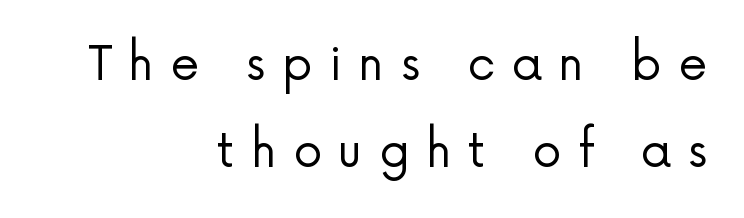
The image shows 46 px regular-weight sans-serif type, upright; set right-aligned, line spacing 1.89x, unusually wide letter spacing (+0.36 em), not underlined; low stroke contrast and a medium x-height.
